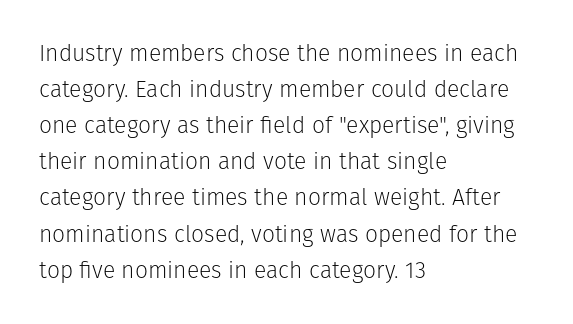
The image shows 23 px text type, upright; set left-aligned, normal line spacing (1.57x), normal letter spacing, not underlined.
